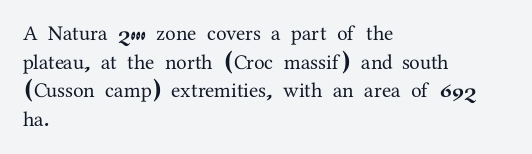
The rendering keeps characters at their native spacing. Does the lettering tilt? It doesn't — this is upright. Descender tails drop into unmarked territory. The lines sit at an ordinary, default distance from one another. One-word summary of the alignment: left.
